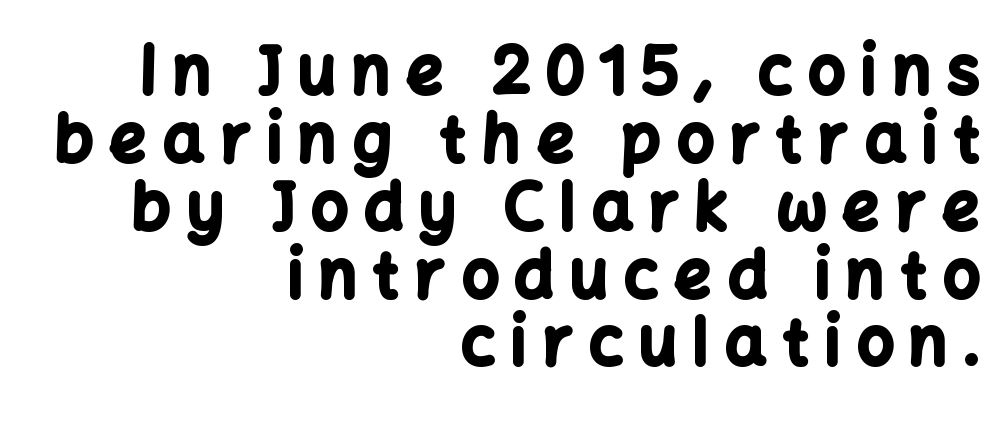
Q: Is the text bold? A: Yes.
Q: Is the text italic (slanted)? A: No, it is upright.
Q: Is the typeface a serif or a sans-serif typeface? A: Sans-serif.
Q: Is the text underlined? A: No.
Q: How is the paragraph aligned? A: Right-aligned.
Q: Is the spacing between letters normal or unusually wide? A: Unusually wide.
Q: Is the spacing between lines tight, normal or loose? A: Tight.
Q: Width (condensed, normal, or wide)? A: Normal.
Q: Stroke contrast? A: Low.
Q: x-height? A: Medium.
Q: Monospaced? A: No.
